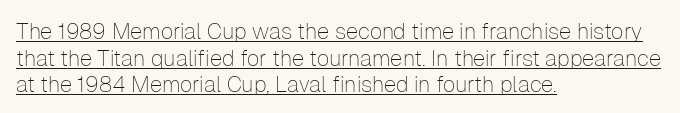
Q: Is the text bold? A: No.
Q: Is the text italic (slanted)? A: No, it is upright.
Q: Is the text underlined? A: Yes.
Q: How is the paragraph aligned? A: Left-aligned.
Q: Is the spacing between letters normal or unusually wide? A: Normal.
